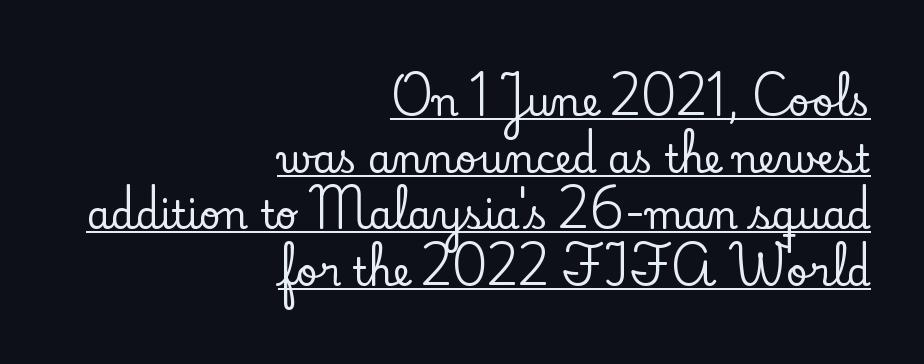
Is there an underline? Yes — a line sits under the letters. The horizontal fit of the characters is conventional and even. Right-aligned paragraph, ragged on the left. The type sits square on the baseline with zero lean. Horizontal bands of white between lines are of average thickness. Is this a sans? No — the strokes have serifs.
